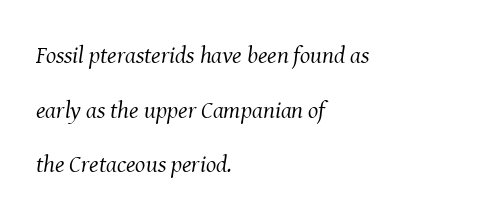
Here the glyphs are tracked normally, forming tight word shapes. Nobody drew a line under any word here. Notice the wide empty band between every row — that's loose leading. Think standard paragraph weight, or any step lighter than that.
